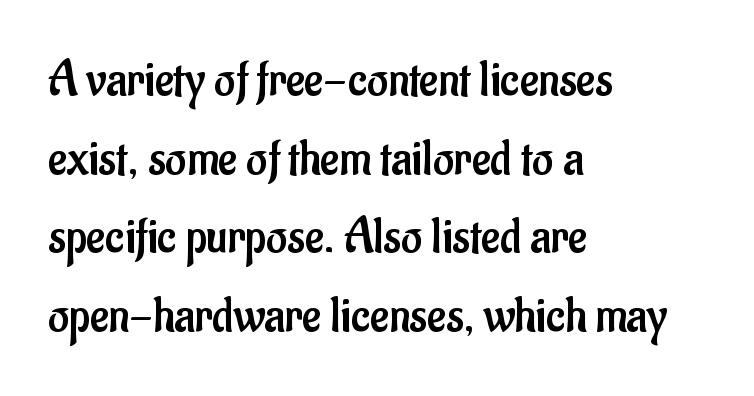
The image shows 51 px regular-weight, condensed sans-serif type, upright; set left-aligned, normal line spacing (1.54x), normal letter spacing, not underlined; low stroke contrast and a small x-height.
